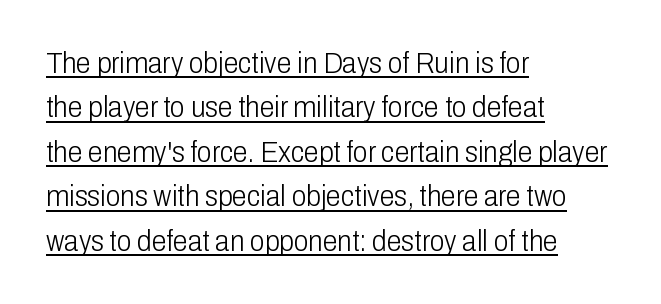
Q: Is the text bold? A: No.
Q: Is the text italic (slanted)? A: No, it is upright.
Q: Is the typeface a serif or a sans-serif typeface? A: Sans-serif.
Q: Is the text underlined? A: Yes.
Q: How is the paragraph aligned? A: Left-aligned.
Q: Is the spacing between letters normal or unusually wide? A: Normal.
Q: Is the spacing between lines tight, normal or loose? A: Normal.
Q: Width (condensed, normal, or wide)? A: Condensed.
Q: Stroke contrast? A: Low.
Q: x-height? A: Medium.
Q: Monospaced? A: No.
